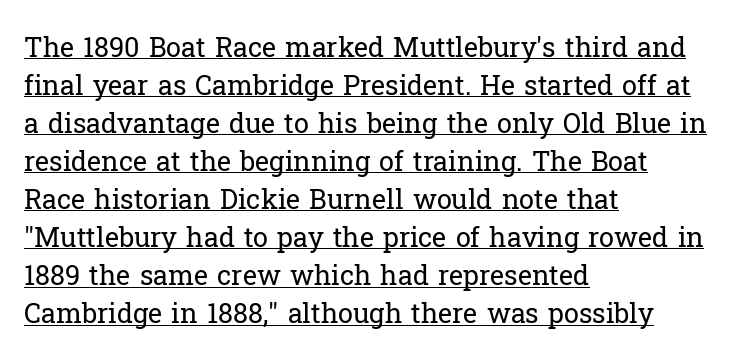
{"italic": "no", "bold": "no", "underline": "yes", "align": "left", "line_spacing": "normal", "line_spacing_ratio": 1.41, "letter_spacing": "normal", "letter_spacing_em": 0.0, "glyph_px": 27}
